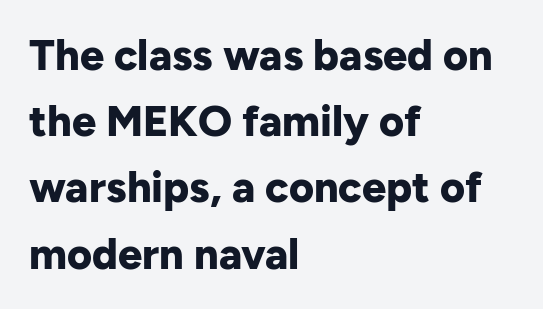
{"serif": "no", "italic": "no", "bold": "yes", "weight": "bold", "width": "normal", "stroke_contrast": "low", "x_height": "medium", "monospaced": "no", "underline": "no", "align": "left", "line_spacing": "normal", "line_spacing_ratio": 1.54, "letter_spacing": "normal", "letter_spacing_em": 0.0, "glyph_px": 43}
